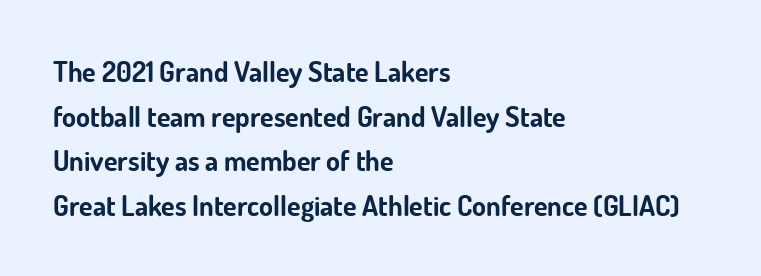
{"serif": "no", "italic": "no", "bold": "yes", "weight": "bold", "width": "normal", "stroke_contrast": "low", "x_height": "small", "monospaced": "no", "underline": "no", "align": "left", "line_spacing": "normal", "line_spacing_ratio": 1.59, "letter_spacing": "normal", "letter_spacing_em": 0.0, "glyph_px": 28}
